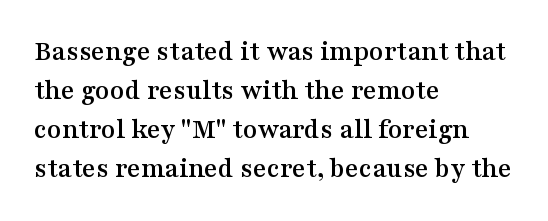
{"serif": "yes", "italic": "no", "width": "wide", "stroke_contrast": "medium", "x_height": "medium", "monospaced": "no", "underline": "no", "align": "left", "line_spacing": "normal", "line_spacing_ratio": 1.34, "letter_spacing": "normal", "letter_spacing_em": 0.0, "glyph_px": 29}
